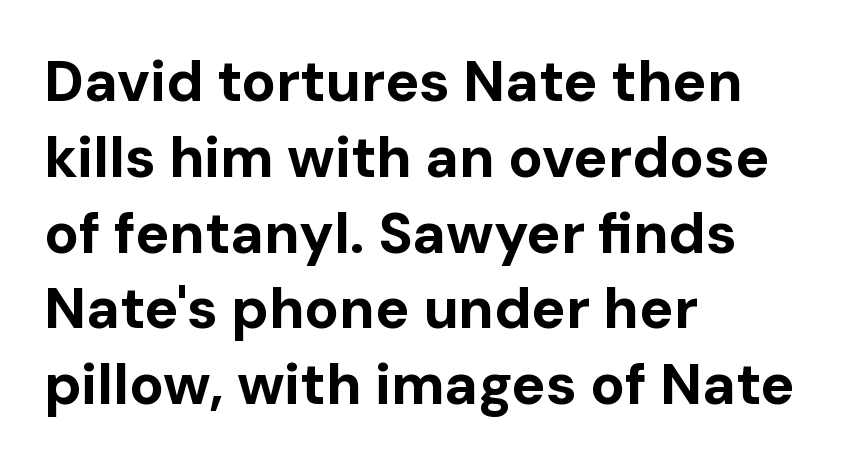
It's the straight-up-and-down kind of type. Nobody drew a line under any word here. In terms of weight, the rendering is a true, heavy bold. Alignment: flush left. Observe the absence of serifs on each vertical stroke in this sample. Is there much room between lines? A standard amount, neither cramped nor airy.
